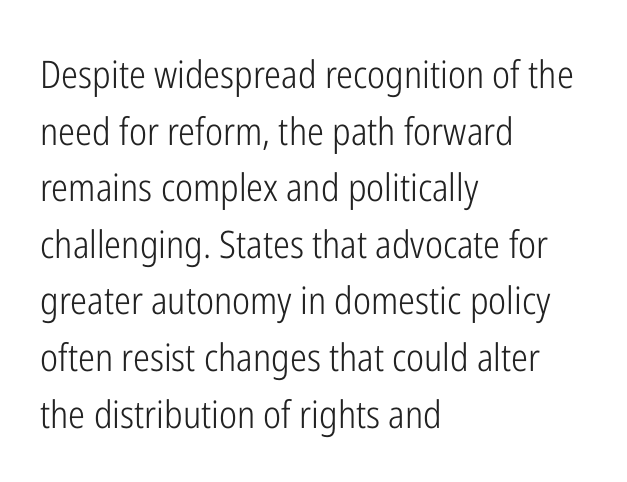
Each row of text sits above clean, open space. It's the straight-up-and-down kind of type. Does the copy run flush right? No — it runs flush left. A sans-serif font was chosen for this passage. On a weight scale, this lands at 450 or below. You could call the tracking neutral — neither tight nor loose.
